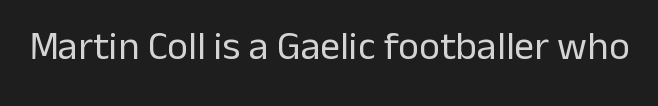
The image shows 40 px regular-weight sans-serif type, upright; set normal letter spacing, not underlined; low stroke contrast and a medium x-height.
